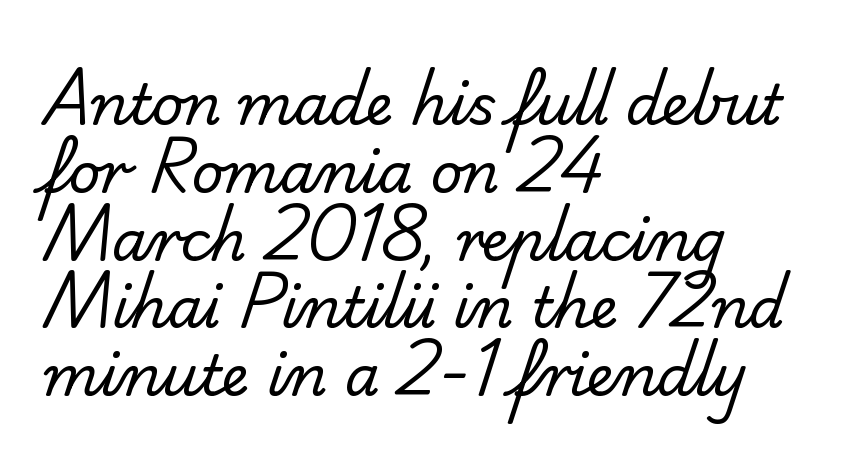
The image shows 56 px regular-weight sans-serif type; set left-aligned, line spacing 1.21x, normal letter spacing, not underlined; low stroke contrast and a small x-height.
